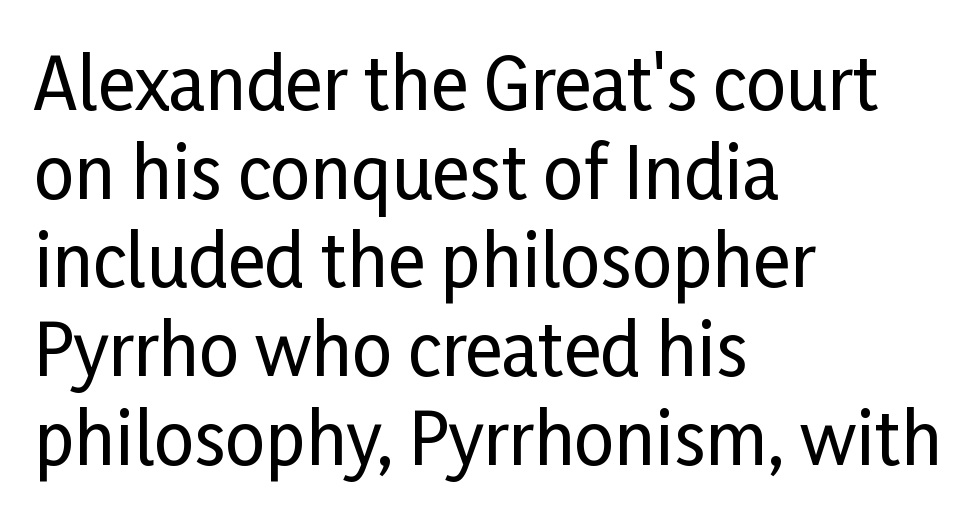
Q: Is the text italic (slanted)? A: No, it is upright.
Q: Is the typeface a serif or a sans-serif typeface? A: Sans-serif.
Q: Is the text underlined? A: No.
Q: How is the paragraph aligned? A: Left-aligned.
Q: Is the spacing between letters normal or unusually wide? A: Normal.
Q: Is the spacing between lines tight, normal or loose? A: Normal.
Q: Width (condensed, normal, or wide)? A: Condensed.
Q: Stroke contrast? A: Low.
Q: x-height? A: Medium.
Q: Monospaced? A: No.
